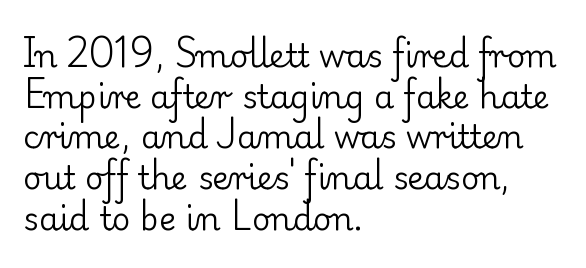
{"serif": "yes", "italic": "no", "bold": "no", "weight": "regular", "width": "normal", "stroke_contrast": "low", "x_height": "small", "monospaced": "no", "underline": "no", "align": "left", "line_spacing": "normal", "line_spacing_ratio": 1.27, "letter_spacing": "normal", "letter_spacing_em": 0.0, "glyph_px": 32}
